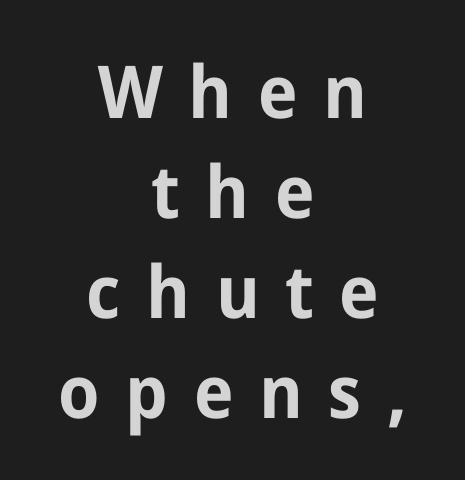
This rendering uses center alignment, leaving both contours irregular but symmetric. This sample uses a sans-serif face. Leading: standard. The letters stand straight up with perfectly vertical stems.
